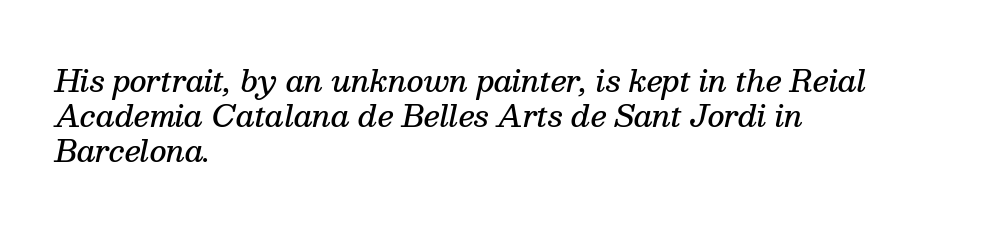
The image shows 29 px semibold serif type, italic (leaning right); set left-aligned, line spacing 1.2x, normal letter spacing, not underlined; medium stroke contrast and a medium x-height.
